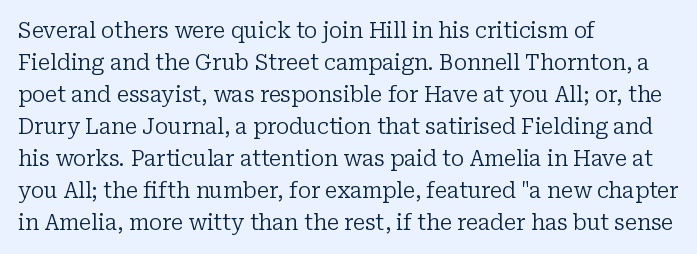
The image shows 21 px text type, upright; set left-aligned, normal line spacing (1.52x), normal letter spacing, not underlined.
